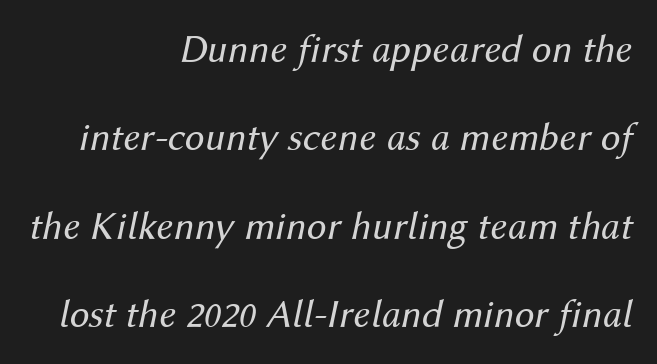
Q: Is the text bold? A: No.
Q: Is the text italic (slanted)? A: Yes, it leans right by about 12 degrees.
Q: Is the text underlined? A: No.
Q: How is the paragraph aligned? A: Right-aligned.
Q: Is the spacing between letters normal or unusually wide? A: Normal.
Q: Is the spacing between lines tight, normal or loose? A: Loose.
Q: Width (condensed, normal, or wide)? A: Normal.
Q: Stroke contrast? A: Medium.
Q: x-height? A: Medium.
Q: Monospaced? A: No.
